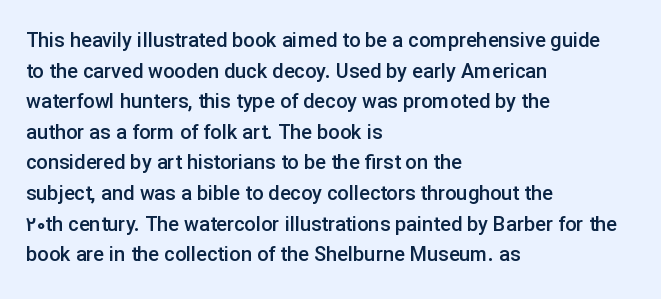
This rendering features lettering with no underline. Students, observe: this is what conventionally led text looks like. Students, note that the glyphs here touch the page at normal intervals. The specimen reads as upright at a glance.
